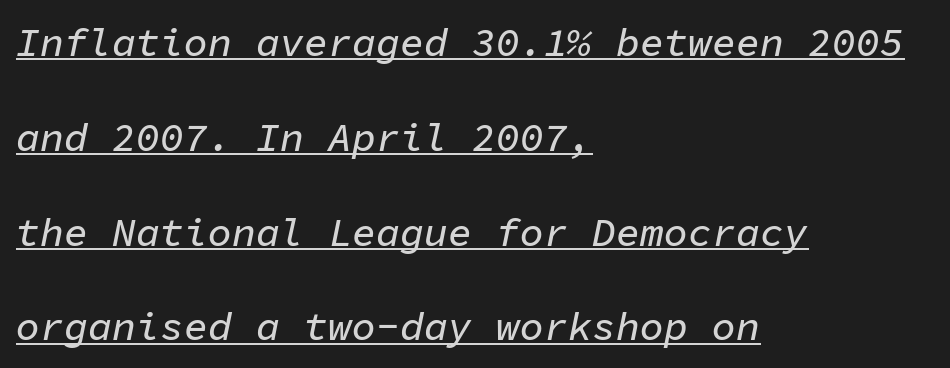
Q: Is the text italic (slanted)? A: Yes, it leans right by about 11 degrees.
Q: Is the text underlined? A: Yes.
Q: How is the paragraph aligned? A: Left-aligned.
Q: Is the spacing between letters normal or unusually wide? A: Normal.
Q: Is the spacing between lines tight, normal or loose? A: Loose.
Q: Width (condensed, normal, or wide)? A: Normal.
Q: Stroke contrast? A: Low.
Q: x-height? A: Medium.
Q: Monospaced? A: Yes.
